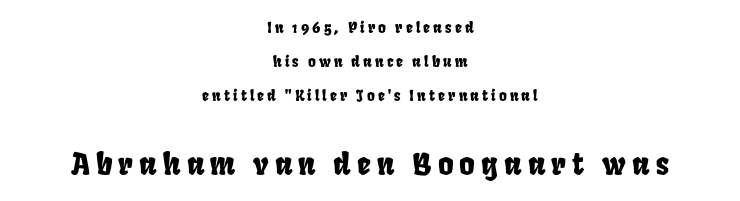
The image shows 30 px condensed type; set centered, loose line spacing (2.28x), unusually wide letter spacing (+0.2 em), not underlined; the second (bottom) block is 2.0x larger; low stroke contrast and a large x-height.
